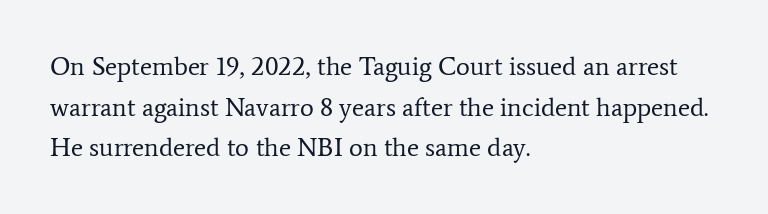
Q: Is the text bold? A: No.
Q: Is the text italic (slanted)? A: No, it is upright.
Q: Is the text underlined? A: No.
Q: How is the paragraph aligned? A: Left-aligned.
Q: Is the spacing between letters normal or unusually wide? A: Normal.
Q: Is the spacing between lines tight, normal or loose? A: Normal.
